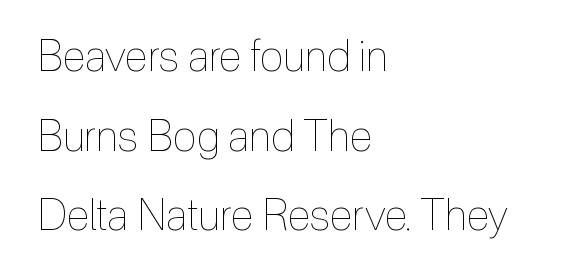
The image shows 43 px thin, condensed type, upright; set left-aligned, line spacing 1.85x, normal letter spacing, not underlined; a medium x-height.
